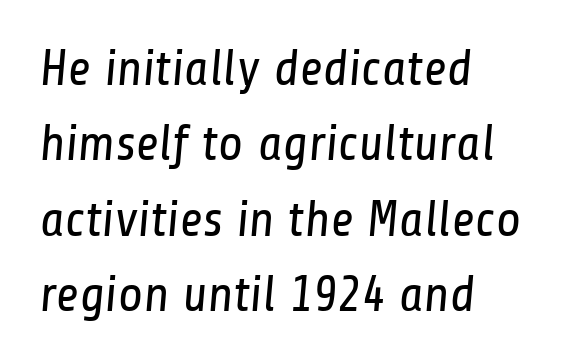
{"serif": "no", "bold": "no", "weight": "regular", "width": "condensed", "stroke_contrast": "low", "x_height": "medium", "monospaced": "no", "underline": "no", "align": "left", "line_spacing": "normal", "line_spacing_ratio": 1.48, "letter_spacing": "normal", "letter_spacing_em": 0.0, "glyph_px": 51}
